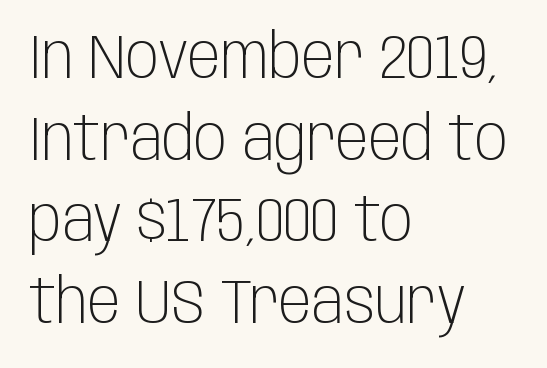
Letters have the restrained weight of plain body copy at most. In terms of letterspacing, this is plain default setting. Style check: upright. Summary of vertical rhythm: regular, with standard interline spacing.
